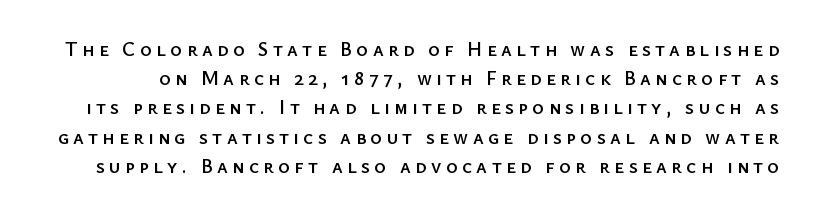
The image shows 20 px text type, upright; set normal line spacing (1.46x), unusually wide letter spacing (+0.22 em), not underlined.
